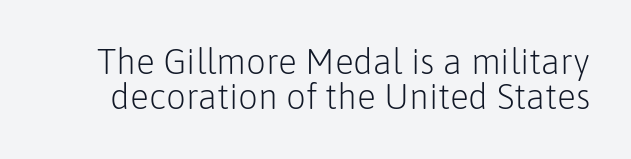
You could barely slide anything between these rows. The gaps between neighbouring characters are ordinary and unremarkable. The text was rendered using a sans face with plain stroke endings. Do the characters align in a grid? No, the font is proportional.
